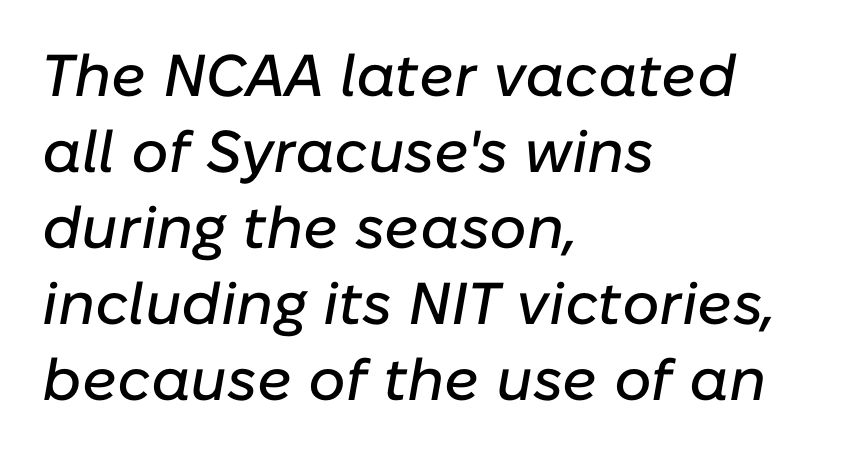
The image shows 59 px text type, italic (leaning right); set left-aligned, normal line spacing (1.29x), normal letter spacing, not underlined; low stroke contrast and a medium x-height.
